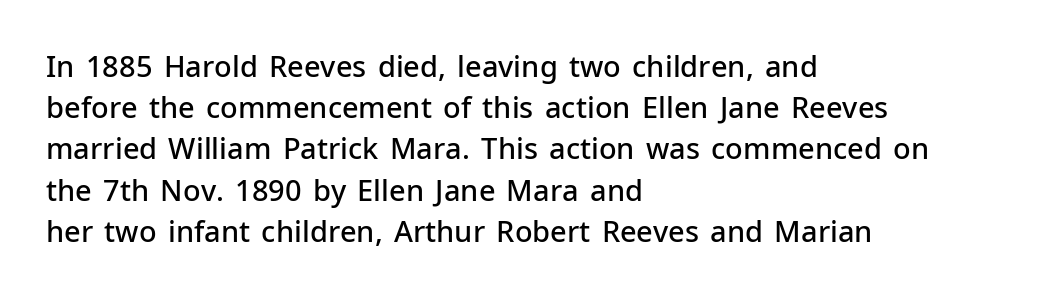
Q: Is the text bold? A: Semi-bold.
Q: Is the text italic (slanted)? A: No, it is upright.
Q: Is the typeface a serif or a sans-serif typeface? A: Sans-serif.
Q: Is the text underlined? A: No.
Q: How is the paragraph aligned? A: Left-aligned.
Q: Is the spacing between letters normal or unusually wide? A: Normal.
Q: Is the spacing between lines tight, normal or loose? A: Normal.
Q: Width (condensed, normal, or wide)? A: Normal.
Q: Stroke contrast? A: Low.
Q: x-height? A: Medium.
Q: Monospaced? A: No.
